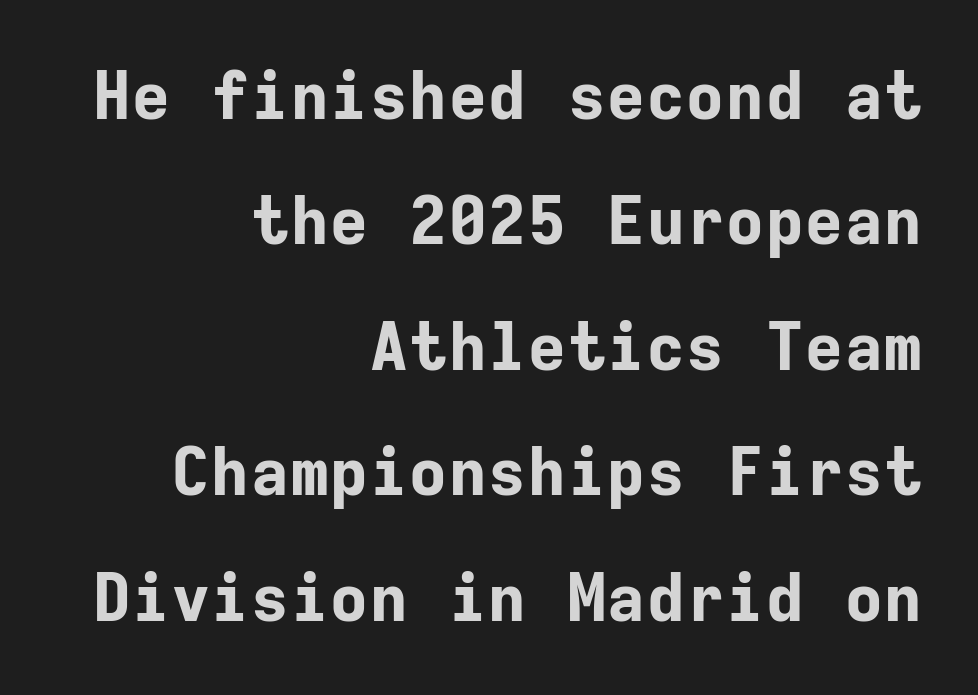
Is the letter spacing exaggerated? No — it looks like the ordinary default. Italic: no, the glyphs are upright roman. Descenders hang freely into open space. Spacing verdict: monospaced, one width for all characters.
